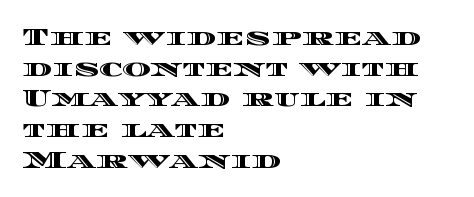
{"italic": "no", "underline": "no", "align": "left", "line_spacing": "normal", "line_spacing_ratio": 1.28, "letter_spacing": "normal", "letter_spacing_em": 0.0, "glyph_px": 24}
